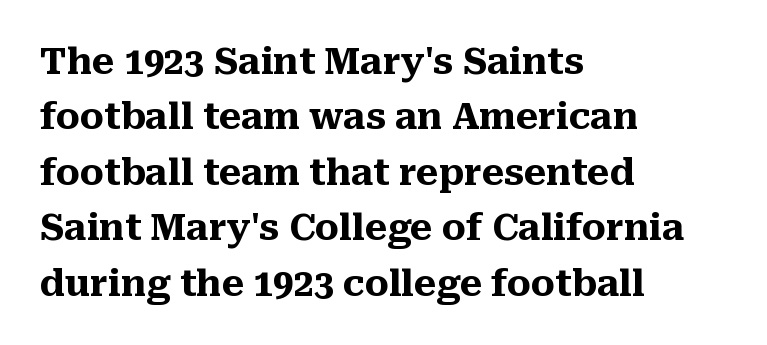
The designer left line spacing at the default. Italic: no, the glyphs are upright roman. Every row of glyphs begins at an identical x-position on the left. This sample has the flowing, uneven cadence of proportional lettering. A clean baseline with only descenders dipping below it.
